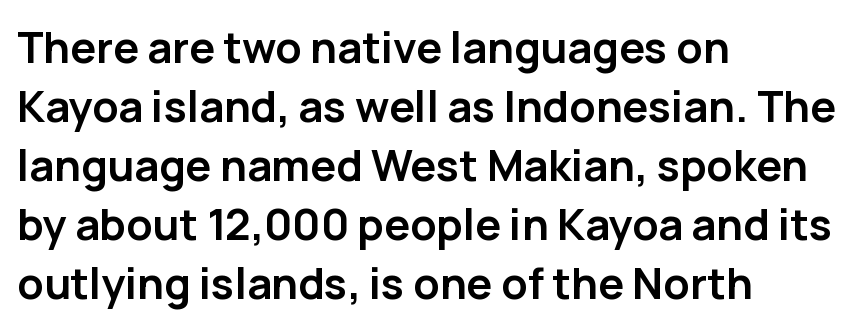
The image shows 43 px semibold sans-serif type, upright; set left-aligned, normal line spacing (1.37x), normal letter spacing, not underlined; low stroke contrast and a medium x-height.
